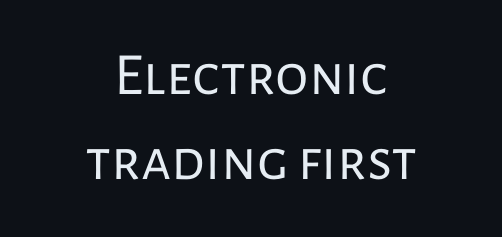
The image shows 60 px regular-weight sans-serif type, upright; set centered, normal line spacing (1.41x), normal letter spacing, not underlined; low stroke contrast and a medium x-height.
